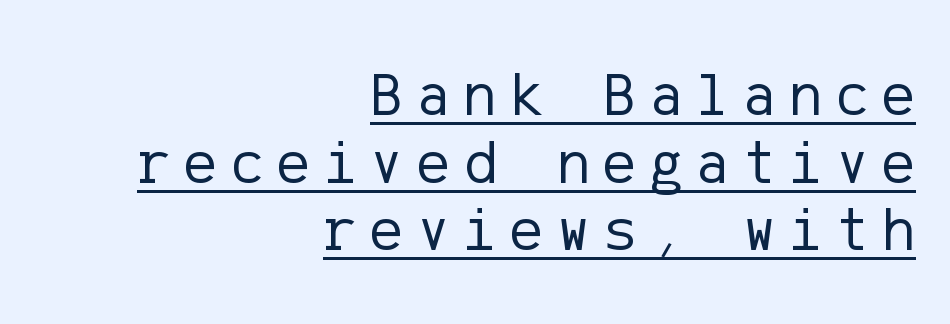
The image shows 62 px regular-weight sans-serif type, upright; set right-aligned, tight line spacing (1.09x), unusually wide letter spacing (+0.22 em), underlined; low stroke contrast and a medium x-height.
